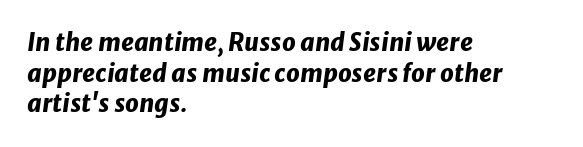
The image shows 24 px bold type, italic (leaning right); set left-aligned, normal line spacing (1.28x), normal letter spacing, not underlined.
